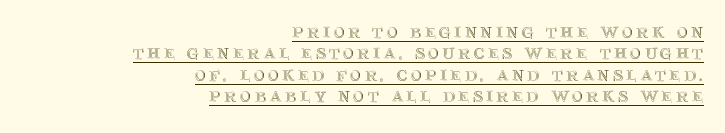
The image shows 21 px text type, upright; set right-aligned, tight line spacing (1.02x), underlined.
